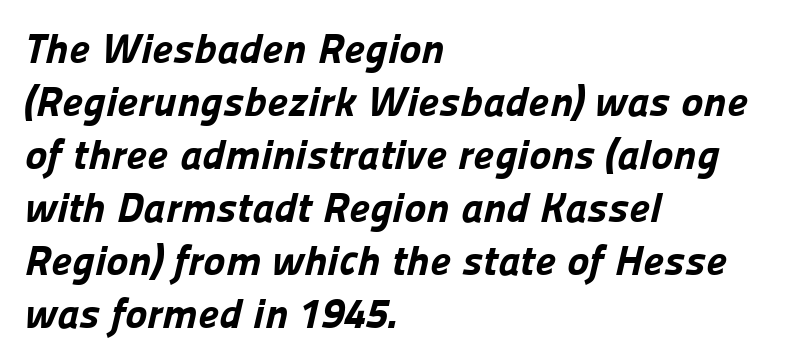
Q: Is the text bold? A: Yes.
Q: Is the typeface a serif or a sans-serif typeface? A: Sans-serif.
Q: Is the text underlined? A: No.
Q: How is the paragraph aligned? A: Left-aligned.
Q: Is the spacing between letters normal or unusually wide? A: Normal.
Q: Is the spacing between lines tight, normal or loose? A: Normal.
Q: Width (condensed, normal, or wide)? A: Normal.
Q: Stroke contrast? A: Low.
Q: x-height? A: Medium.
Q: Monospaced? A: No.
